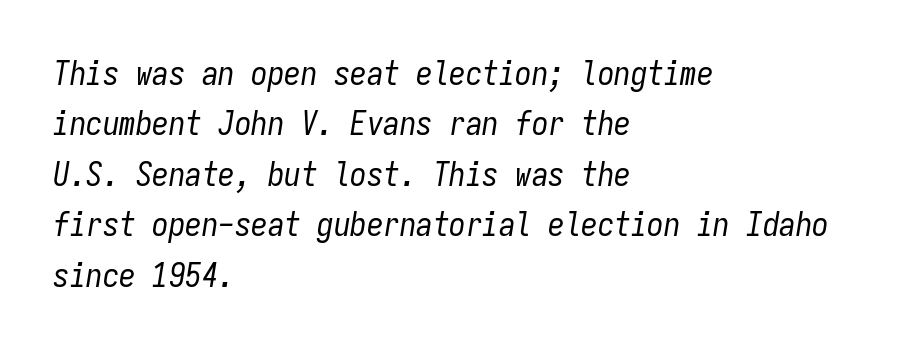
Anything drawn beneath the words? Only blank space. The typesetting does not lean heavy: it is not bold. All the whitespace from short lines collects on the right. Tracking value appears to be zero — textbook default spacing. Every character here occupies the same horizontal width, giving the sample a typewriter-like rhythm.
